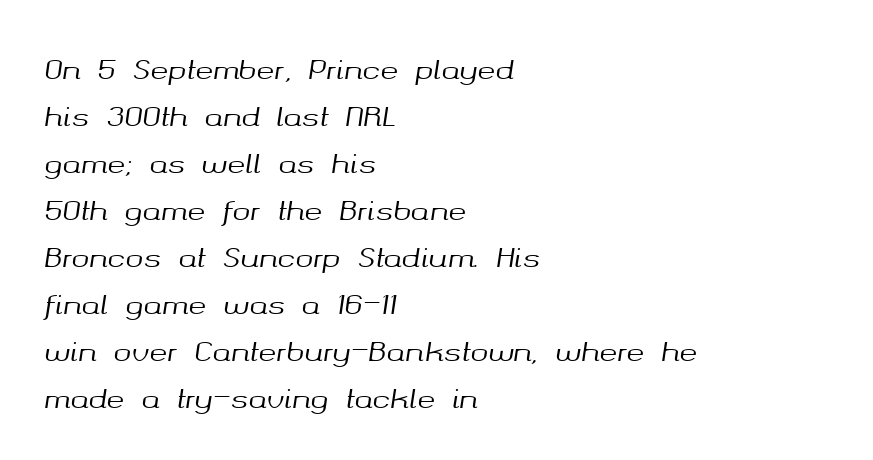
The image shows 27 px text type, italic (leaning right); set left-aligned, line spacing 1.74x, normal letter spacing, not underlined.
